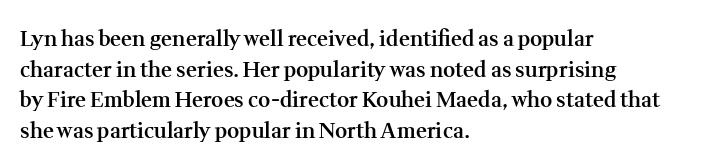
Q: Is the text bold? A: Semi-bold.
Q: Is the text italic (slanted)? A: No, it is upright.
Q: Is the text underlined? A: No.
Q: How is the paragraph aligned? A: Left-aligned.
Q: Is the spacing between letters normal or unusually wide? A: Normal.
Q: Is the spacing between lines tight, normal or loose? A: Normal.
